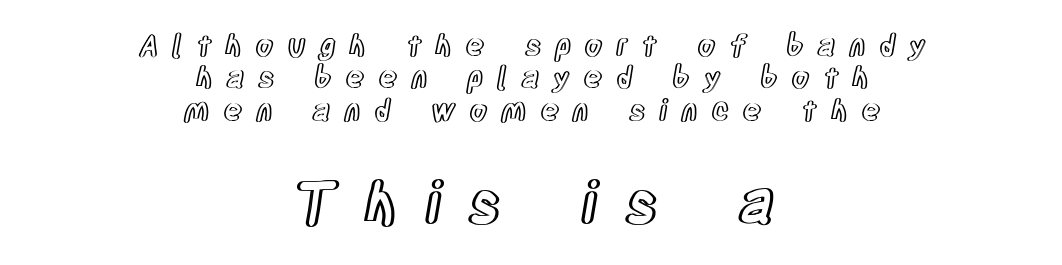
The image shows 58 px condensed type; set centered, tight line spacing (1.12x), unusually wide letter spacing (+0.47 em), not underlined; the second (bottom) block is 2.0x larger; a large x-height.
